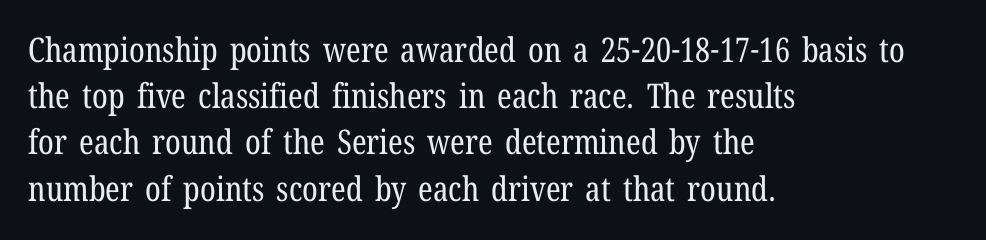
{"serif": "yes", "italic": "no", "bold": "no", "weight": "regular", "width": "condensed", "stroke_contrast": "low", "x_height": "medium", "monospaced": "no", "underline": "no", "align": "left", "line_spacing": "normal", "line_spacing_ratio": 1.36, "letter_spacing": "normal", "letter_spacing_em": 0.0, "glyph_px": 34}
